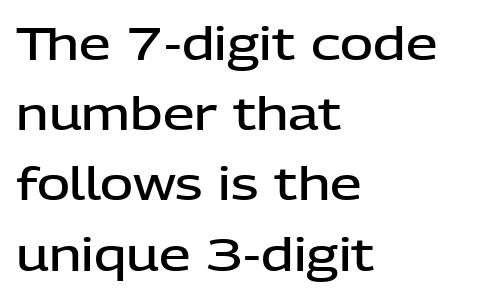
{"serif": "no", "italic": "no", "bold": "semi", "weight": "semibold", "width": "normal", "stroke_contrast": "low", "x_height": "medium", "monospaced": "no", "underline": "no", "align": "left", "line_spacing": "normal", "line_spacing_ratio": 1.56, "letter_spacing": "normal", "letter_spacing_em": 0.0, "glyph_px": 45}
